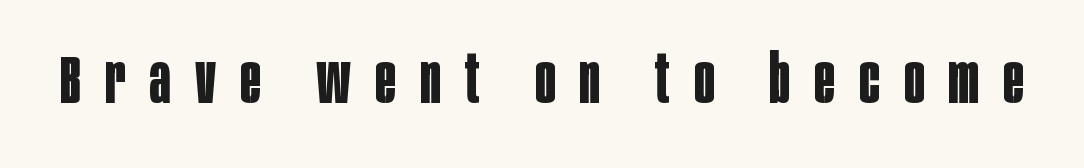
Q: Is the text bold? A: Yes.
Q: Is the text italic (slanted)? A: No, it is upright.
Q: Is the typeface a serif or a sans-serif typeface? A: Sans-serif.
Q: Is the text underlined? A: No.
Q: Is the spacing between letters normal or unusually wide? A: Unusually wide.
Q: Width (condensed, normal, or wide)? A: Condensed.
Q: Stroke contrast? A: Low.
Q: x-height? A: Large.
Q: Monospaced? A: No.
